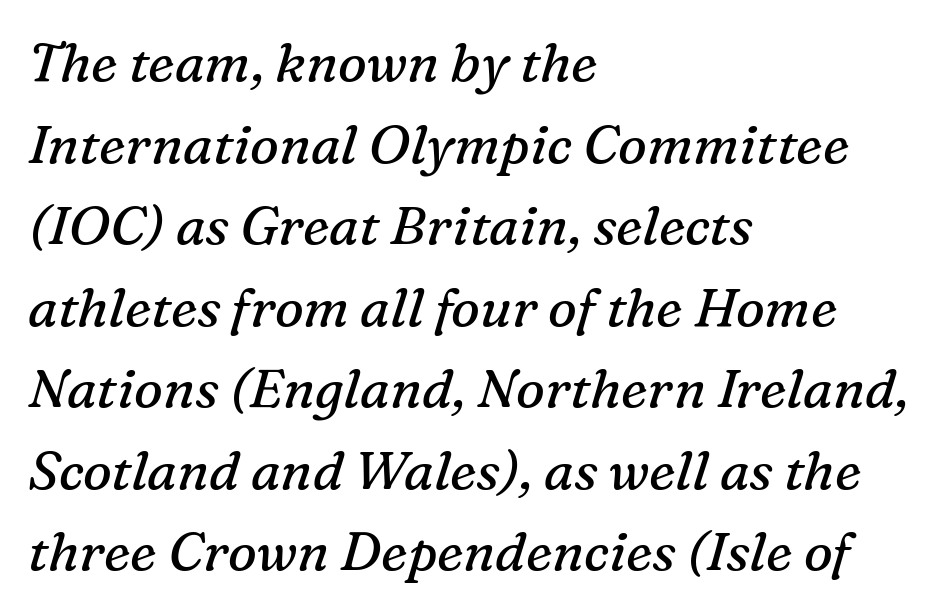
Q: Is the text bold? A: No.
Q: Is the text italic (slanted)? A: Yes, it leans right by about 16 degrees.
Q: Is the typeface a serif or a sans-serif typeface? A: Serif.
Q: Is the text underlined? A: No.
Q: How is the paragraph aligned? A: Left-aligned.
Q: Is the spacing between letters normal or unusually wide? A: Normal.
Q: Is the spacing between lines tight, normal or loose? A: Normal.
Q: Width (condensed, normal, or wide)? A: Normal.
Q: Stroke contrast? A: Medium.
Q: x-height? A: Medium.
Q: Monospaced? A: No.
